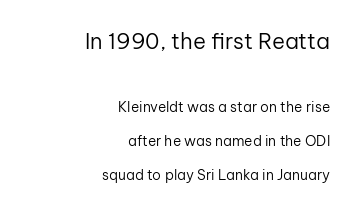
Interline gaps are noticeably wide in this sample. Size hierarchy here favors the leading block over the trailing one. No italicization has been applied; the sample stays upright. Anything drawn beneath the words? Only blank space. Reading down the block, your eye finds every line finishing at a fixed right position. Look at the tracking — it's just the regular setting, nothing added.
